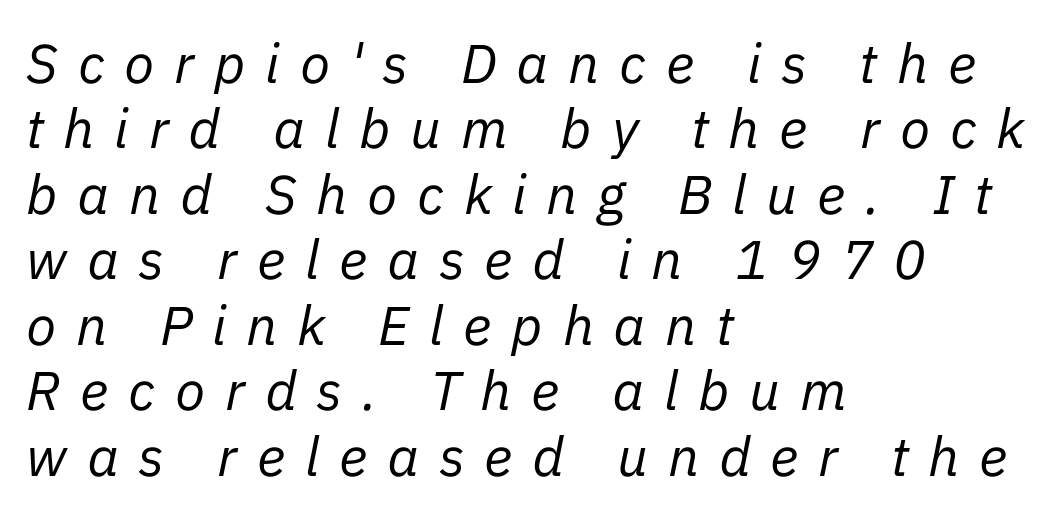
Q: Is the text bold? A: No.
Q: Is the text italic (slanted)? A: Yes, it leans right by about 11 degrees.
Q: Is the text underlined? A: No.
Q: How is the paragraph aligned? A: Left-aligned.
Q: Is the spacing between letters normal or unusually wide? A: Unusually wide.
Q: Width (condensed, normal, or wide)? A: Normal.
Q: Stroke contrast? A: Low.
Q: x-height? A: Medium.
Q: Monospaced? A: No.
